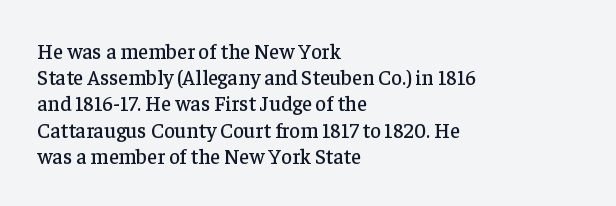
Q: Is the text italic (slanted)? A: No, it is upright.
Q: Is the text underlined? A: No.
Q: How is the paragraph aligned? A: Left-aligned.
Q: Is the spacing between letters normal or unusually wide? A: Normal.
Q: Is the spacing between lines tight, normal or loose? A: Normal.
